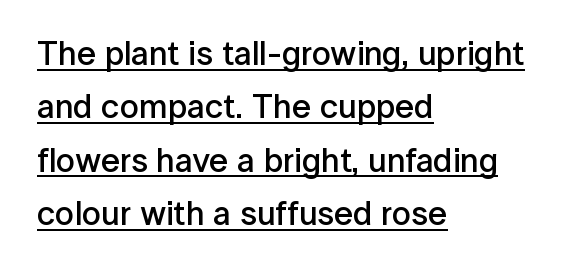
{"serif": "no", "italic": "no", "bold": "semi", "weight": "semibold", "width": "normal", "stroke_contrast": "low", "x_height": "medium", "monospaced": "no", "underline": "yes", "align": "left", "line_spacing": "normal", "line_spacing_ratio": 1.57, "letter_spacing": "normal", "letter_spacing_em": 0.0, "glyph_px": 34}
